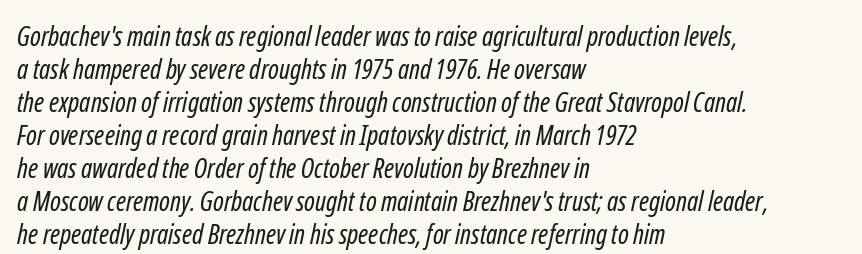
The image shows 27 px text type; set left-aligned, line spacing 1.22x, normal letter spacing, not underlined.
